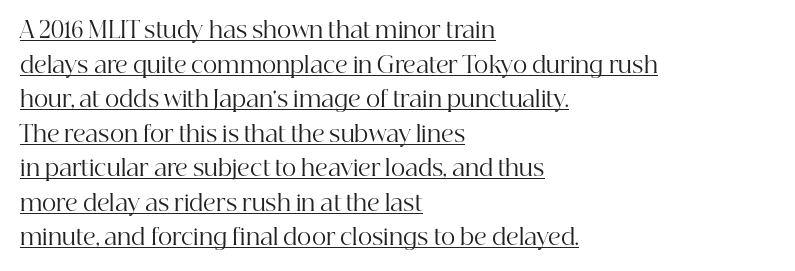
{"italic": "no", "bold": "no", "underline": "yes", "align": "left", "line_spacing": "normal", "line_spacing_ratio": 1.57, "letter_spacing": "normal", "letter_spacing_em": 0.0, "glyph_px": 22}
